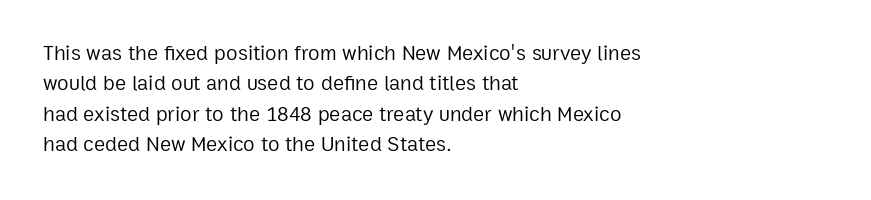
Letter spacing: default. Ink coverage per letter is moderate at most. The rag falls on the right side of this text block. Descenders are the only things crossing below the line. This block has exactly the height ordinary leading produces. This is the regular roman posture of the typeface.
